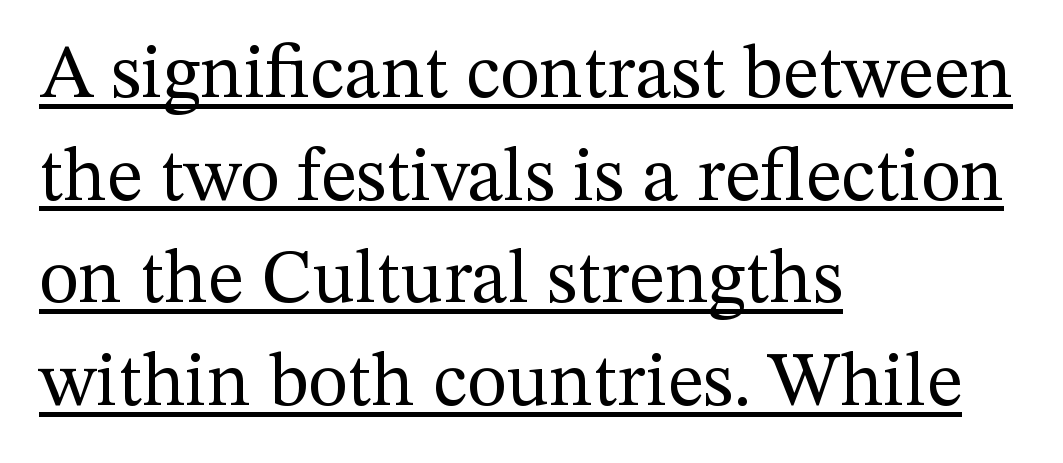
The image shows 76 px regular-weight serif type, upright; set left-aligned, normal line spacing (1.35x), normal letter spacing, underlined; medium stroke contrast and a medium x-height.
